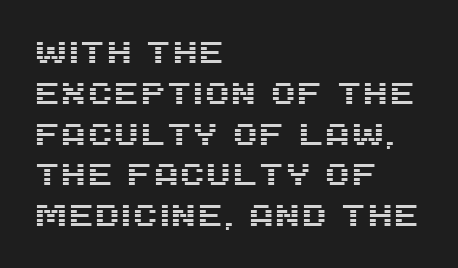
The axis of the letterforms is exactly vertical. Is the block centered? No — it sits flush against the left margin. The passage shown is typed in a proportional face where columns would drift. Type without underlining. The rendering shows plain stroke endings on the letterforms — a sans-serif design. Observe the ordinary spacing: letters are neighbours, not strangers.
